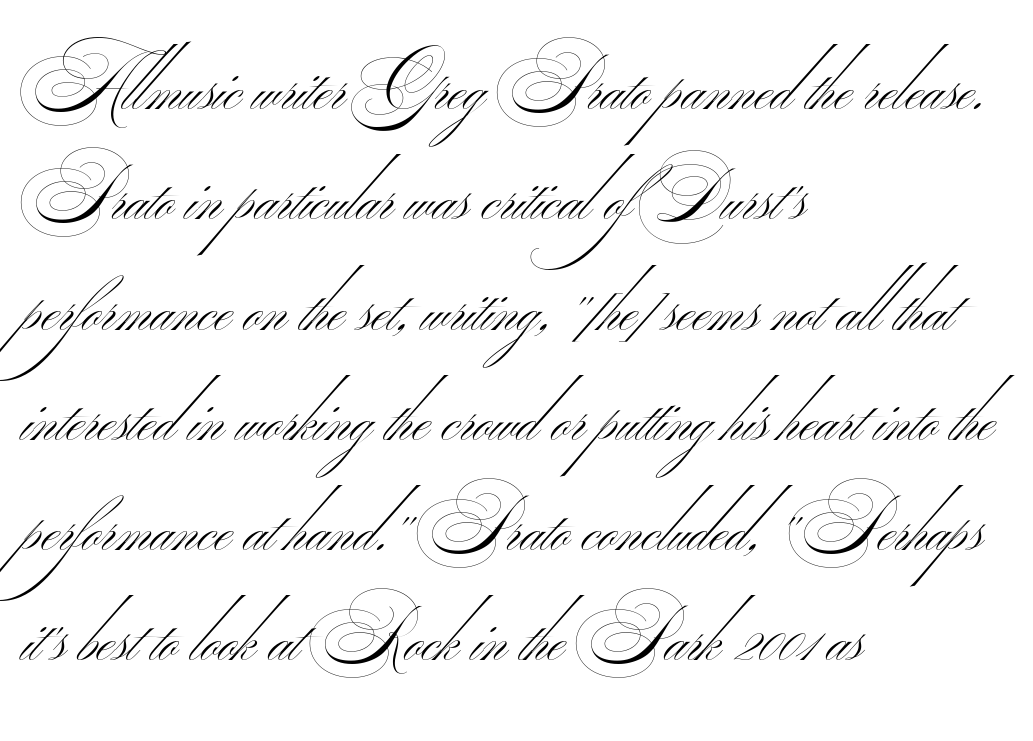
{"serif": "no", "bold": "no", "weight": "thin", "width": "wide", "stroke_contrast": "medium", "monospaced": "no", "underline": "no", "align": "left", "line_spacing": "normal", "line_spacing_ratio": 1.49, "letter_spacing": "normal", "letter_spacing_em": 0.0, "glyph_px": 74}
